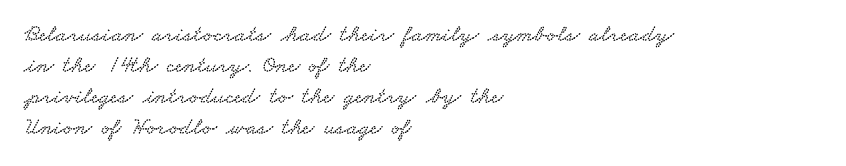
Q: Is the text underlined? A: No.
Q: How is the paragraph aligned? A: Left-aligned.
Q: Is the spacing between letters normal or unusually wide? A: Normal.
Q: Is the spacing between lines tight, normal or loose? A: Normal.
